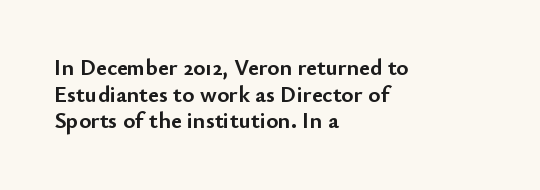
Q: Is the text bold? A: Yes.
Q: Is the text italic (slanted)? A: No, it is upright.
Q: Is the text underlined? A: No.
Q: How is the paragraph aligned? A: Left-aligned.
Q: Is the spacing between letters normal or unusually wide? A: Normal.
